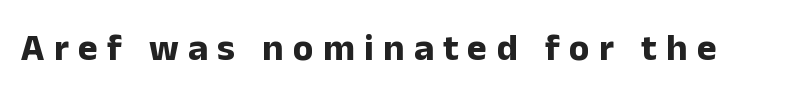
{"serif": "no", "italic": "no", "bold": "yes", "weight": "bold", "width": "normal", "stroke_contrast": "low", "x_height": "medium", "monospaced": "no", "underline": "no", "letter_spacing": "wide", "letter_spacing_em": 0.24, "glyph_px": 38}
